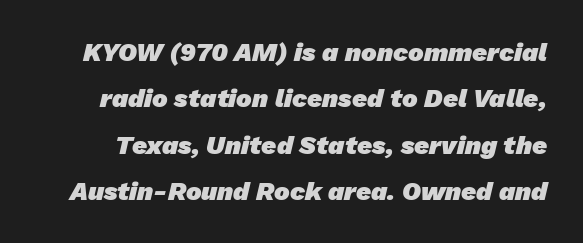
The image shows 26 px bold type; set line spacing 1.78x, normal letter spacing, not underlined.
